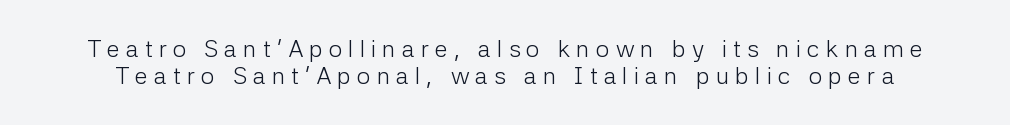
Designer's note — italics off, roman on. Stems here are at most as thick as an everyday book face. How are the letters spaced? Widely, with obvious added tracking. Horizontal bands of white between lines are thin slivers. The passage shown is not underscored anywhere.
